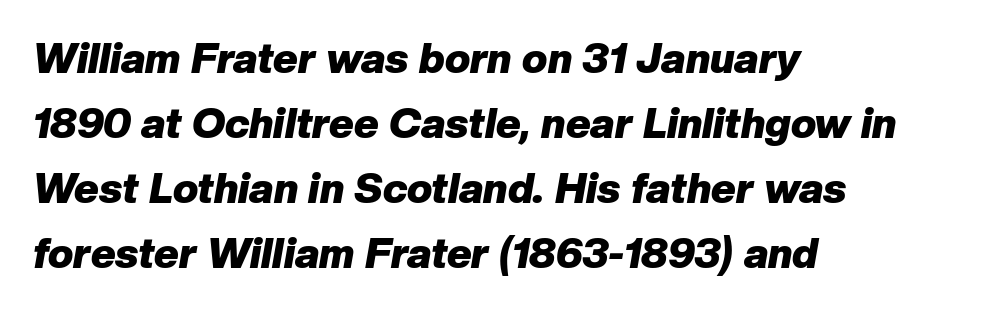
Q: Is the text bold? A: Yes.
Q: Is the text italic (slanted)? A: Yes, it leans right by about 10 degrees.
Q: Is the text underlined? A: No.
Q: How is the paragraph aligned? A: Left-aligned.
Q: Is the spacing between letters normal or unusually wide? A: Normal.
Q: Is the spacing between lines tight, normal or loose? A: Normal.
Q: Width (condensed, normal, or wide)? A: Normal.
Q: Stroke contrast? A: Low.
Q: x-height? A: Medium.
Q: Monospaced? A: No.
